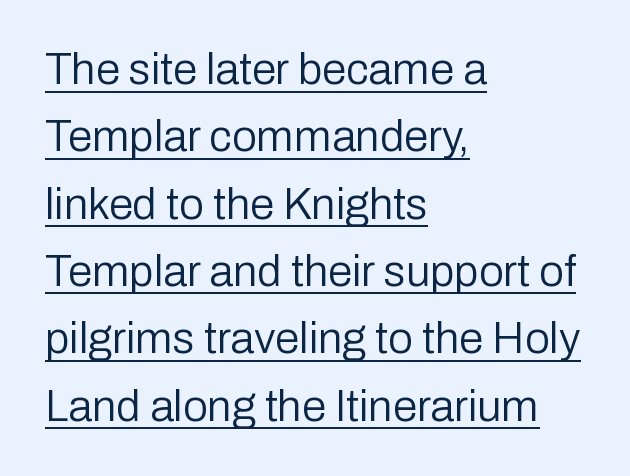
The image shows 44 px regular-weight sans-serif type, upright; set left-aligned, normal line spacing (1.53x), normal letter spacing, underlined; low stroke contrast and a medium x-height.
